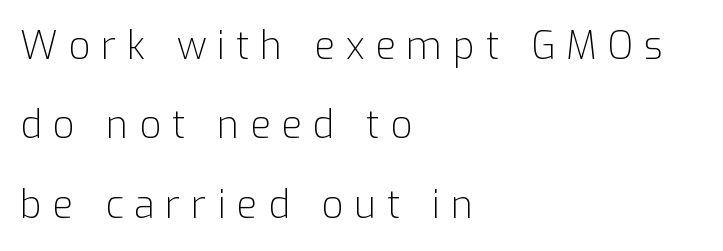
The image shows 38 px light sans-serif type, upright; set left-aligned, loose line spacing (2.09x), unusually wide letter spacing (+0.28 em), not underlined; low stroke contrast and a medium x-height.
